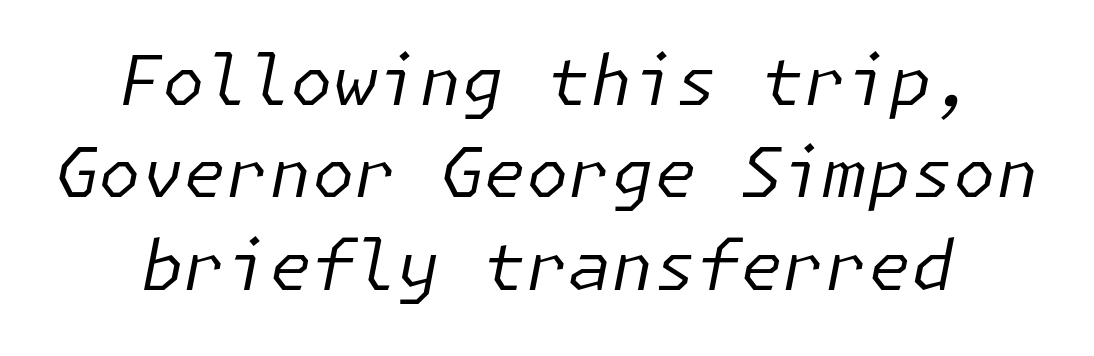
{"italic": "yes", "lean": "right", "slant_degrees": 11, "bold": "no", "weight": "regular", "width": "normal", "stroke_contrast": "low", "x_height": "medium", "underline": "no", "line_spacing": "normal", "line_spacing_ratio": 1.34, "letter_spacing": "normal", "letter_spacing_em": 0.0, "glyph_px": 69}
